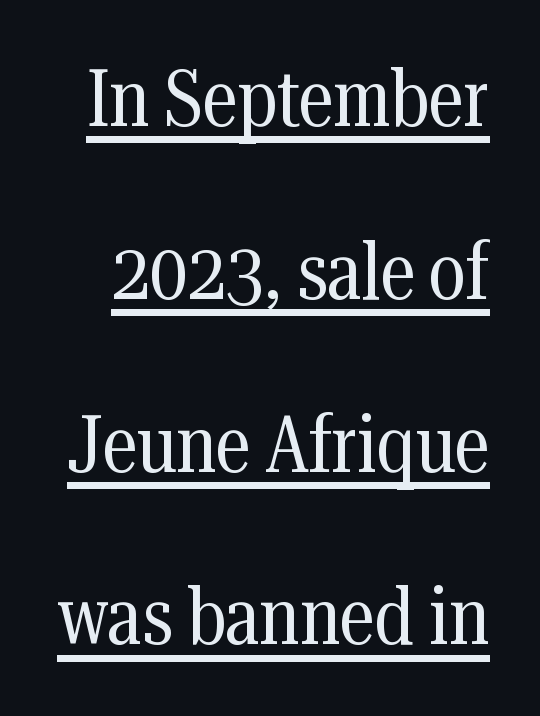
{"serif": "yes", "italic": "no", "bold": "no", "weight": "regular", "width": "condensed", "stroke_contrast": "medium", "x_height": "medium", "monospaced": "no", "underline": "yes", "line_spacing": "loose", "line_spacing_ratio": 2.16, "letter_spacing": "normal", "letter_spacing_em": 0.0, "glyph_px": 80}
